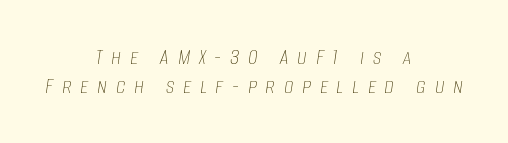
The image shows 24 px text type, italic (leaning right); set centered, line spacing 1.19x, unusually wide letter spacing (+0.36 em), not underlined.
